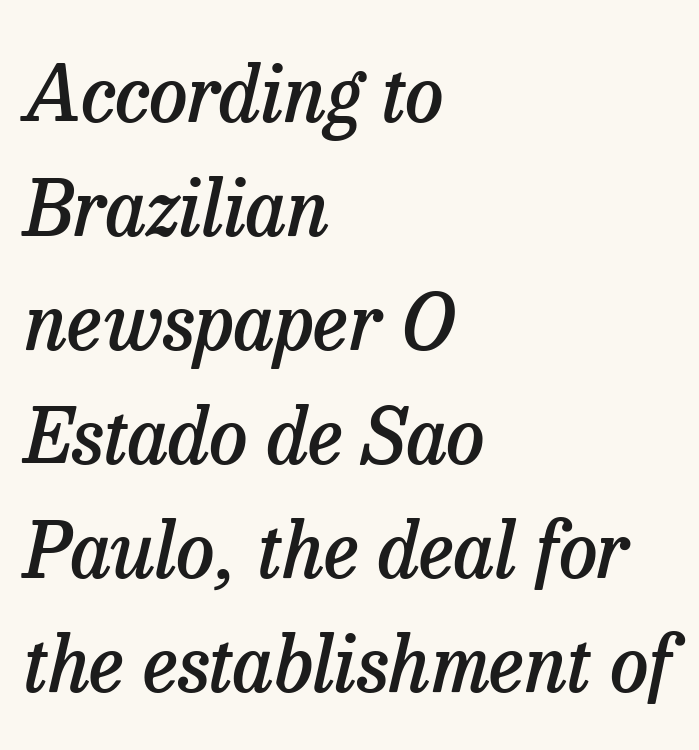
Q: Is the text bold? A: Semi-bold.
Q: Is the text italic (slanted)? A: Yes, it leans right by about 13 degrees.
Q: Is the typeface a serif or a sans-serif typeface? A: Serif.
Q: Is the text underlined? A: No.
Q: How is the paragraph aligned? A: Left-aligned.
Q: Is the spacing between letters normal or unusually wide? A: Normal.
Q: Is the spacing between lines tight, normal or loose? A: Normal.
Q: Width (condensed, normal, or wide)? A: Normal.
Q: Stroke contrast? A: Low.
Q: x-height? A: Medium.
Q: Monospaced? A: No.
